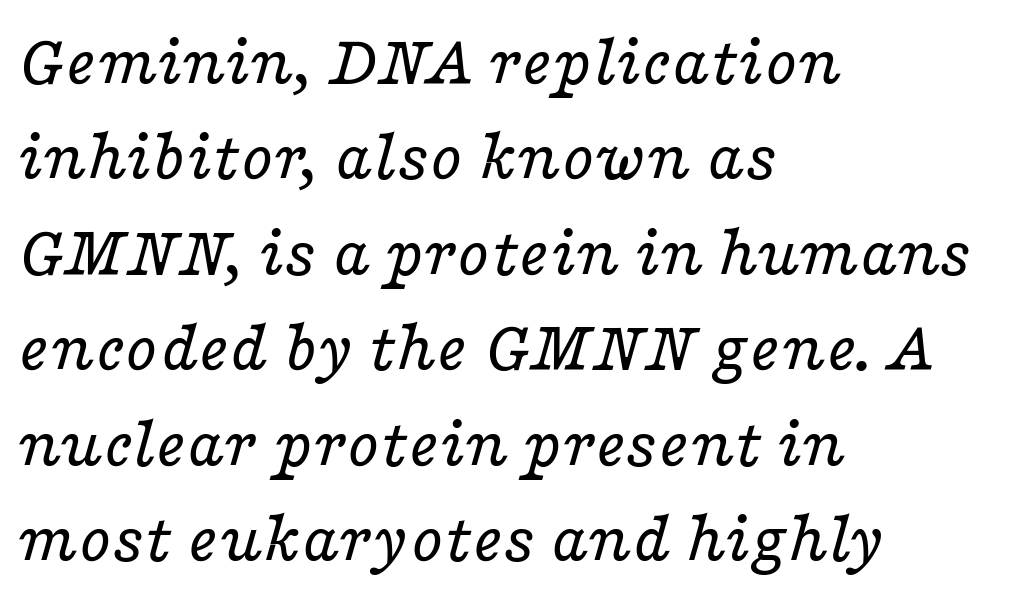
The image shows 74 px regular-weight, wide serif type, italic (leaning right); set left-aligned, normal line spacing (1.29x), normal letter spacing, not underlined; low stroke contrast and a medium x-height.
